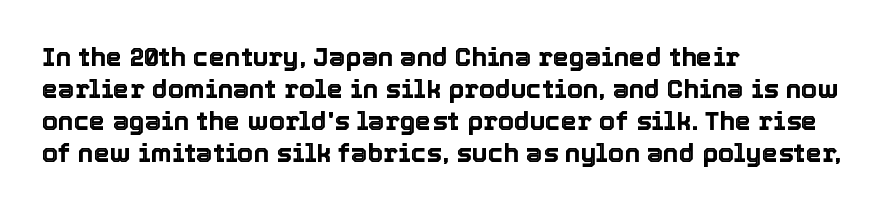
Standard letterfit; no display-style spreading of the glyphs. The string is rendered with underlining switched off. Compared with a centered layout, this one pins lines to the left instead. Vertical strokes here are truly vertical.
